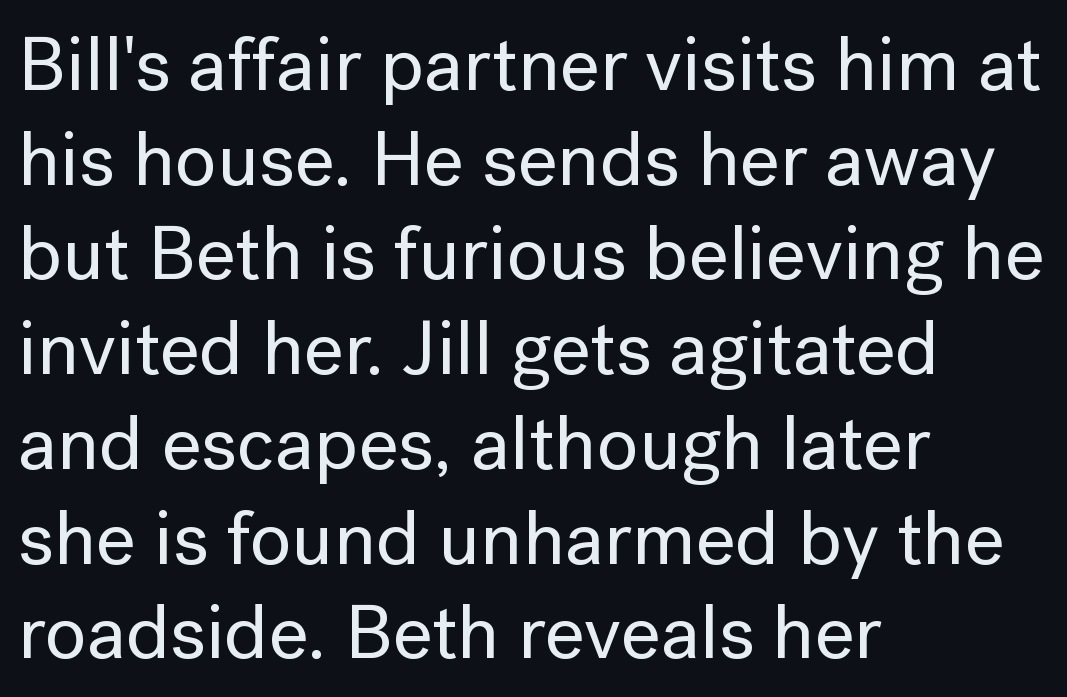
Q: Is the text italic (slanted)? A: No, it is upright.
Q: Is the typeface a serif or a sans-serif typeface? A: Sans-serif.
Q: Is the text underlined? A: No.
Q: How is the paragraph aligned? A: Left-aligned.
Q: Is the spacing between letters normal or unusually wide? A: Normal.
Q: Width (condensed, normal, or wide)? A: Normal.
Q: Stroke contrast? A: Low.
Q: x-height? A: Medium.
Q: Monospaced? A: No.
